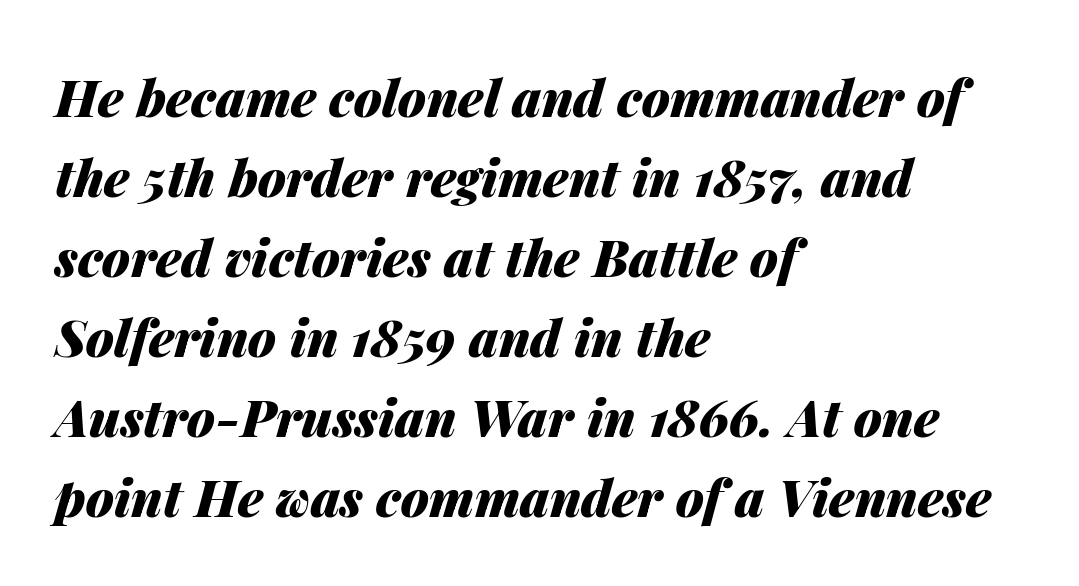
The text block is weighted toward the left margin, trailing off unevenly rightward. The letters sit at their default tracking, neither squeezed nor spread. The glyphs are unaccompanied by any horizontal stroke below them. Slanted lettering throughout. Emphasis by weight is at full strength: bold.
